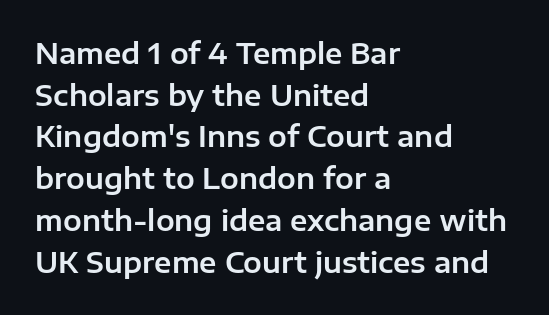
{"serif": "no", "italic": "no", "width": "normal", "stroke_contrast": "low", "x_height": "medium", "monospaced": "no", "underline": "no", "align": "left", "line_spacing": "normal", "line_spacing_ratio": 1.49, "letter_spacing": "normal", "letter_spacing_em": 0.0, "glyph_px": 28}
